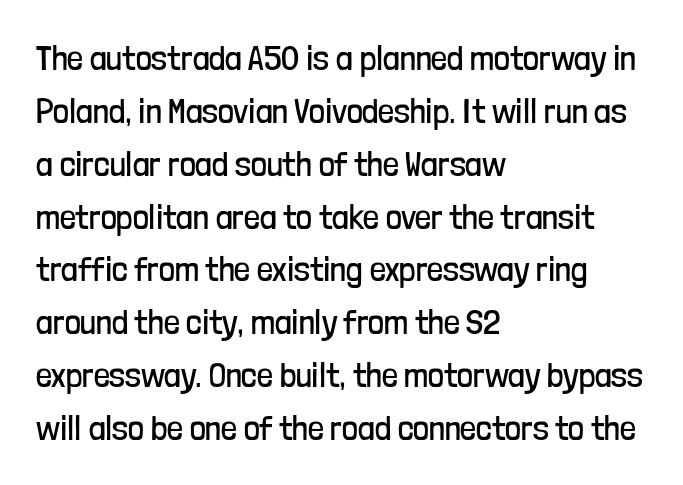
The typography opts for an upright posture over an oblique one. Looks like regular typesetting: each glyph gets only the width it needs. Layout note: lines flush left. A typesetter would label this face a sans. Baseline-to-baseline distance is the conventional proportion of letter height.
